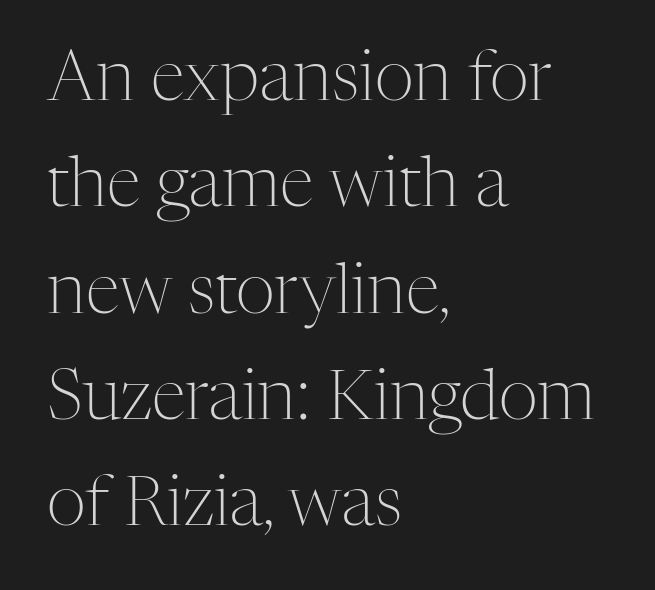
Spacing verdict: proportional, widths tailored to each character. The passage shown is not underscored anywhere. Summary of vertical rhythm: regular, with standard interline spacing. This is the regular roman posture of the typeface.
